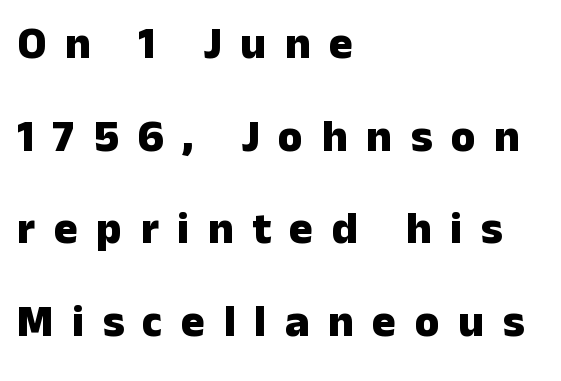
{"serif": "no", "italic": "no", "bold": "yes", "weight": "heavy", "width": "normal", "stroke_contrast": "low", "x_height": "medium", "monospaced": "no", "underline": "no", "align": "left", "line_spacing": "loose", "line_spacing_ratio": 2.06, "letter_spacing": "wide", "letter_spacing_em": 0.41, "glyph_px": 45}
